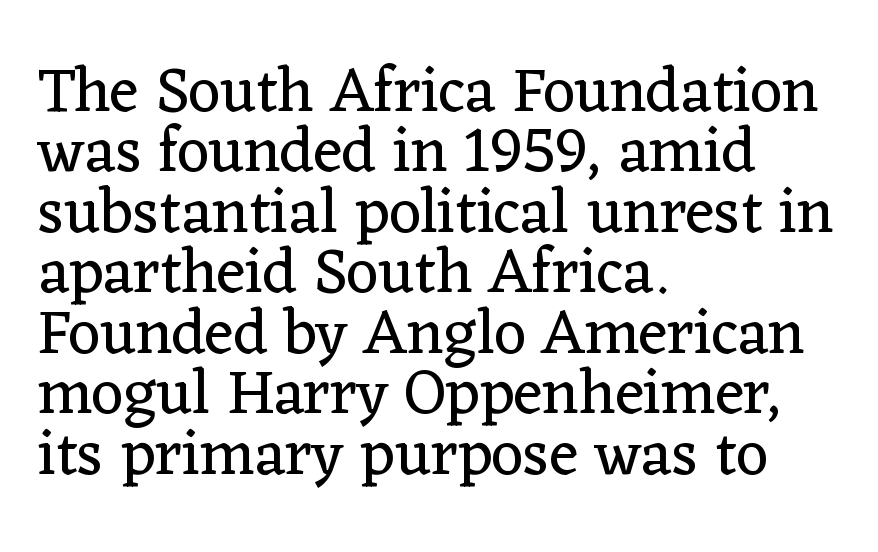
A quiet, ordinary-to-light weight characterises the typeface. A typesetter would call this proportional, since set widths differ per character. One-word summary of the alignment: left. This sample trades vertical openness for compactness between lines. Nobody drew a line under any word here. Designer's note — italics off, roman on.
